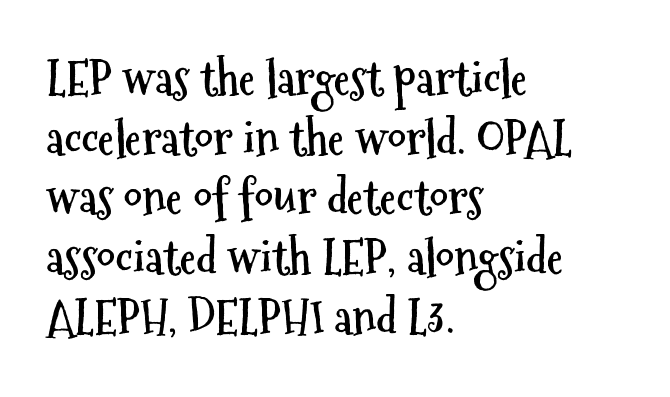
The image shows 47 px semibold, condensed sans-serif type, upright; set left-aligned, normal line spacing (1.27x), normal letter spacing, not underlined; medium stroke contrast and a medium x-height.
